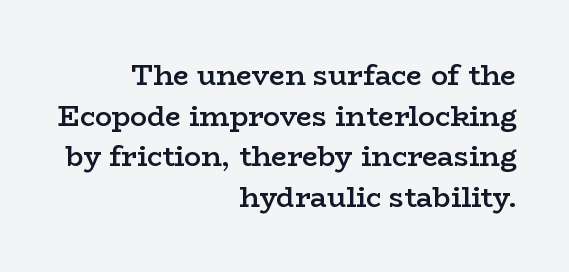
Q: Is the text bold? A: Semi-bold.
Q: Is the text italic (slanted)? A: No, it is upright.
Q: Is the typeface a serif or a sans-serif typeface? A: Serif.
Q: Is the text underlined? A: No.
Q: How is the paragraph aligned? A: Right-aligned.
Q: Is the spacing between letters normal or unusually wide? A: Normal.
Q: Is the spacing between lines tight, normal or loose? A: Normal.
Q: Width (condensed, normal, or wide)? A: Wide.
Q: Stroke contrast? A: Low.
Q: x-height? A: Medium.
Q: Monospaced? A: No.
